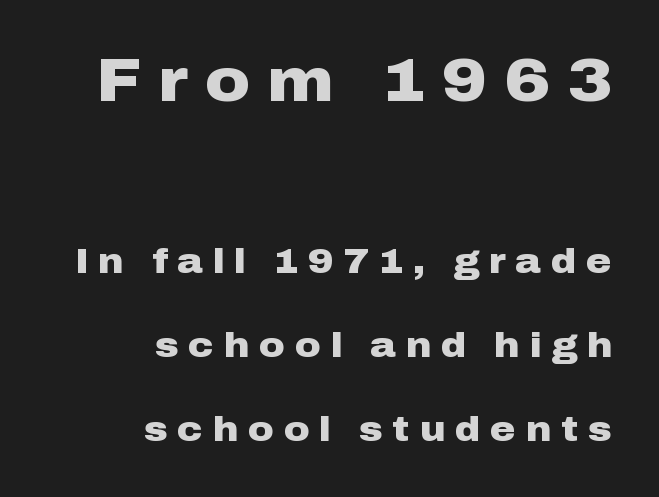
The image shows 61 px heavy, wide sans-serif type, upright; set right-aligned, loose line spacing (2.4x), unusually wide letter spacing (+0.28 em), not underlined; the first (top) block is 1.74x larger; low stroke contrast and a medium x-height.
